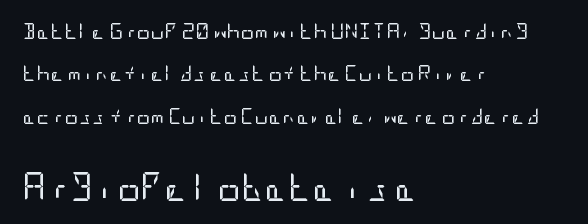
{"serif": "no", "italic": "no", "bold": "no", "weight": "regular", "width": "condensed", "stroke_contrast": "low", "x_height": "large", "underline": "no", "align": "left", "line_spacing": "loose", "line_spacing_ratio": 2.49, "letter_spacing": "normal", "letter_spacing_em": 0.0, "larger_block": "second", "size_ratio": 1.71, "glyph_px": 29}
